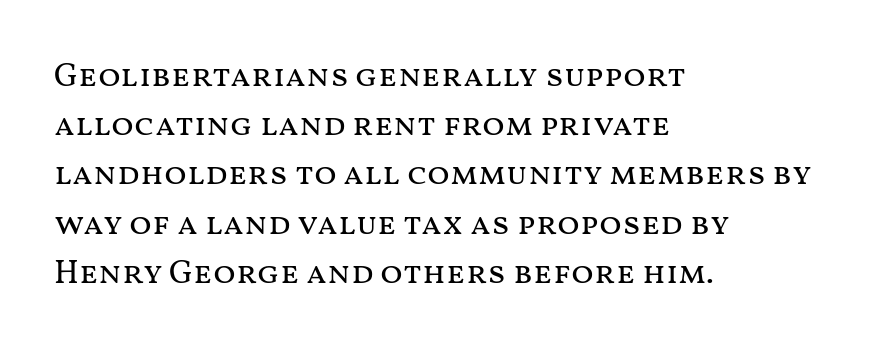
Character widths vary here, with narrow letters taking less room than wide ones. Every row of glyphs begins at an identical x-position on the left. The line-height multiplier appears to be the usual default. Anything drawn beneath the words? Only blank space. The typeface has the unassuming heft of standard copy or less.
